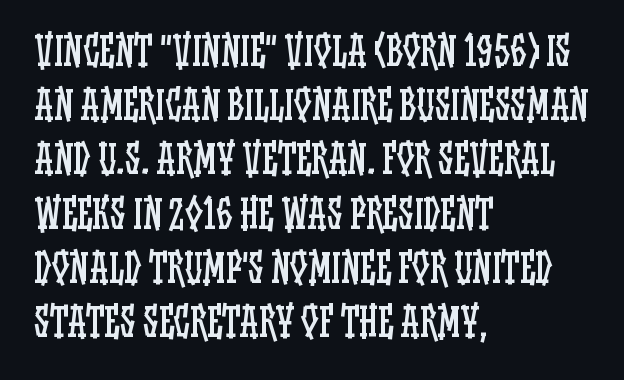
The image shows 39 px regular-weight, condensed type, upright; set left-aligned, normal line spacing (1.39x), normal letter spacing, not underlined; low stroke contrast and a large x-height.
